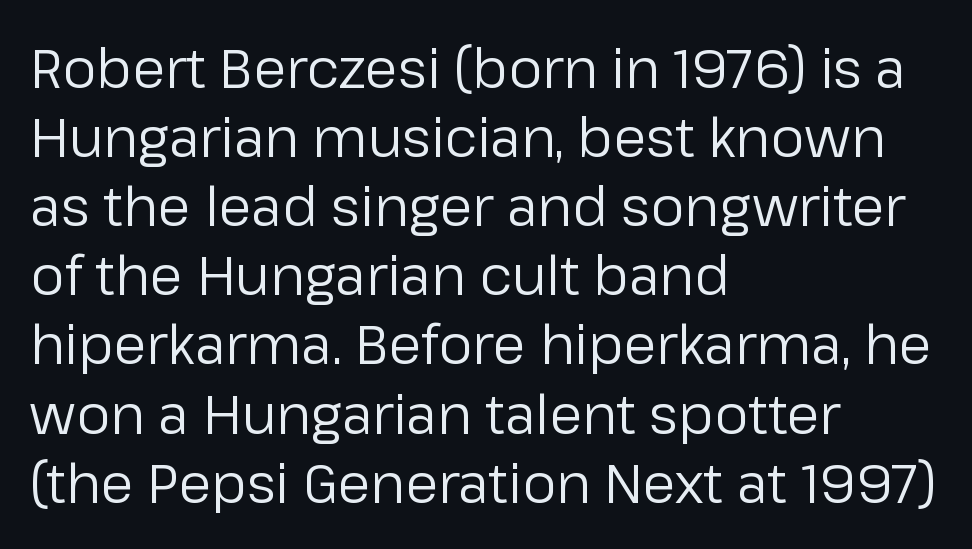
A typesetter would label this face a sans. Proportional: the letters do not fall into vertical columns. When letters stand straight like this, we call the style roman or upright. Default kerning and tracking; the words read as compact shapes. The words here are not underlined.
